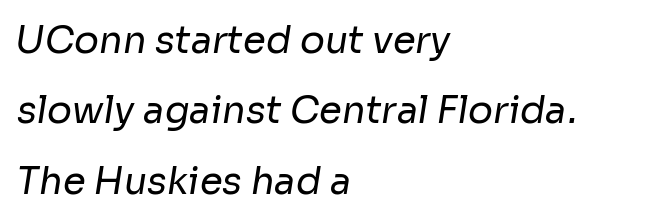
The image shows 37 px regular-weight sans-serif type; set left-aligned, loose line spacing (1.9x), normal letter spacing, not underlined; low stroke contrast and a medium x-height.
